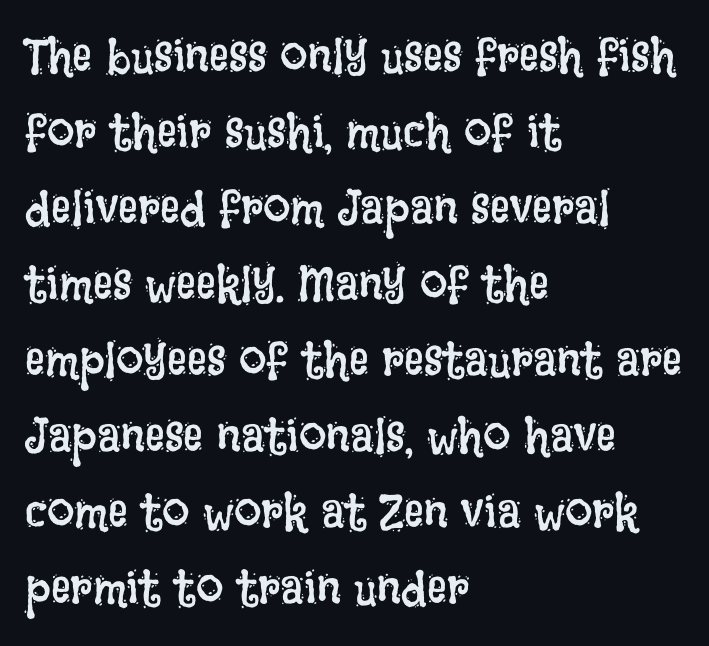
Leftover space on each line is placed entirely after the last word. Do the characters align in a grid? No, the font is proportional. You can tell it's not italic because the verticals are truly vertical. Honestly, there is no underline to notice here at all.
